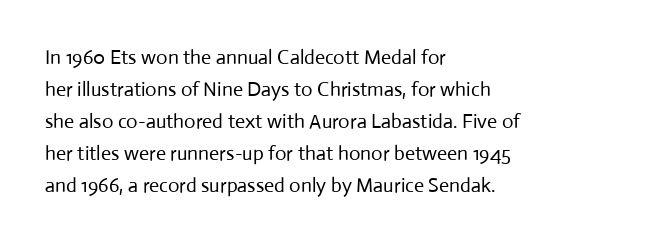
The image shows 20 px text type, upright; set left-aligned, normal line spacing (1.6x), normal letter spacing, not underlined.
